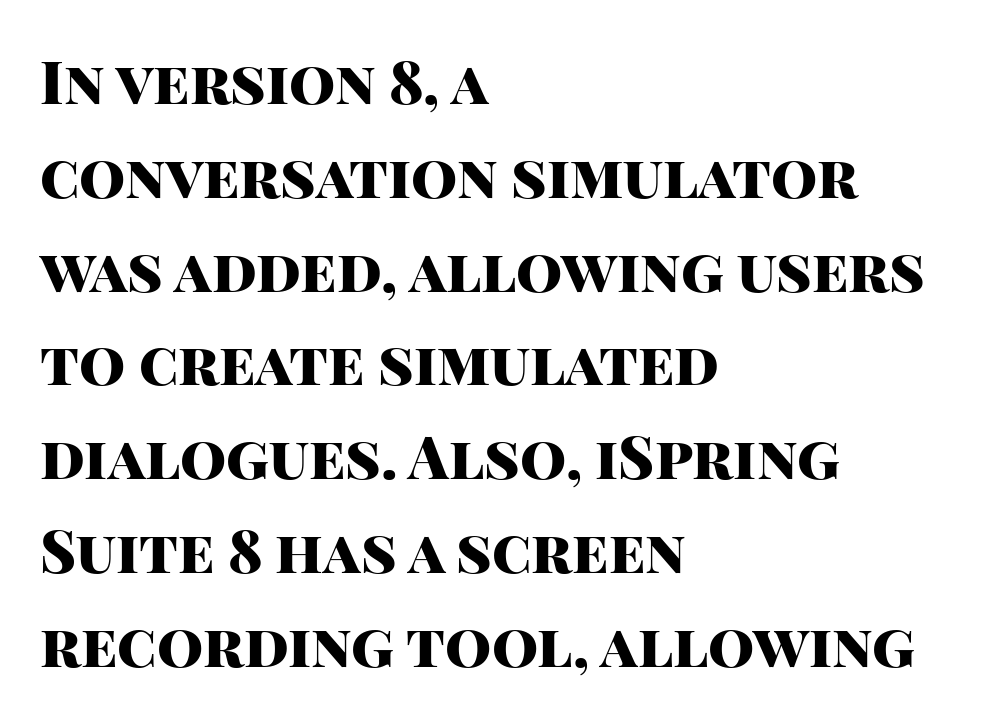
Q: Is the text bold? A: Yes.
Q: Is the text italic (slanted)? A: No, it is upright.
Q: Is the typeface a serif or a sans-serif typeface? A: Sans-serif.
Q: Is the text underlined? A: No.
Q: How is the paragraph aligned? A: Left-aligned.
Q: Is the spacing between letters normal or unusually wide? A: Normal.
Q: Is the spacing between lines tight, normal or loose? A: Normal.
Q: Width (condensed, normal, or wide)? A: Normal.
Q: Stroke contrast? A: High.
Q: x-height? A: Large.
Q: Monospaced? A: No.
